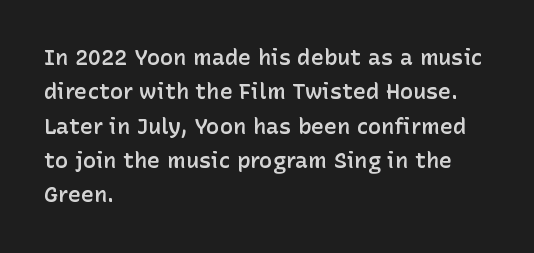
Q: Is the text bold? A: Semi-bold.
Q: Is the text italic (slanted)? A: No, it is upright.
Q: Is the text underlined? A: No.
Q: How is the paragraph aligned? A: Left-aligned.
Q: Is the spacing between letters normal or unusually wide? A: Normal.
Q: Is the spacing between lines tight, normal or loose? A: Normal.
